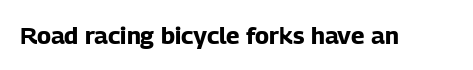
The image shows 24 px bold type, upright; set normal letter spacing, not underlined.
